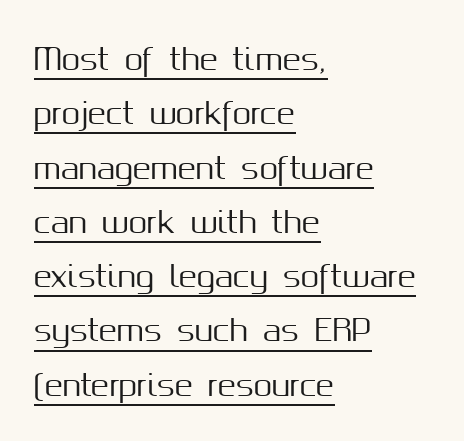
Character widths vary here, with narrow letters taking less room than wide ones. The typography opts for an upright posture over an oblique one. Notice how the passage keeps a crisp vertical edge on the left only. The lettering is marked with a stroke running underneath it. Look at the tracking — it's just the regular setting, nothing added. Look at the bottom of the vertical strokes: they stop flat, with no serifs.
